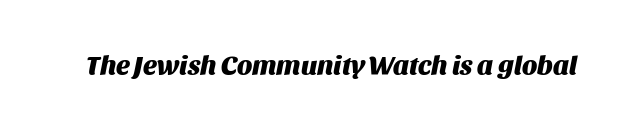
The space beneath each line is pristine and unruled. Is the type slanted? Yes — the strokes lean at a clear angle. What stands out about the letter spacing? Nothing — it is the standard amount. Pretty heavy lettering here — definitely bold.
